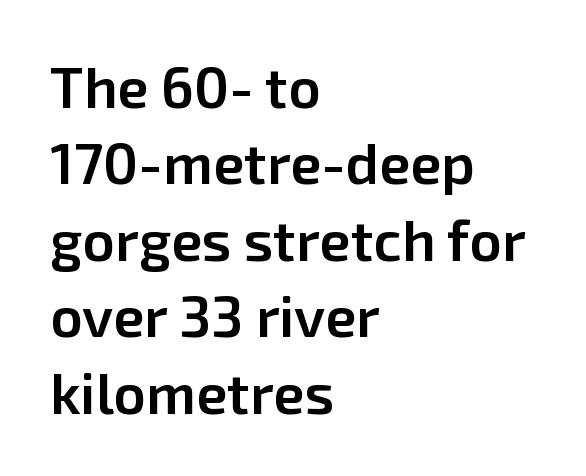
Q: Is the text bold? A: Semi-bold.
Q: Is the text italic (slanted)? A: No, it is upright.
Q: Is the typeface a serif or a sans-serif typeface? A: Sans-serif.
Q: Is the text underlined? A: No.
Q: How is the paragraph aligned? A: Left-aligned.
Q: Is the spacing between letters normal or unusually wide? A: Normal.
Q: Is the spacing between lines tight, normal or loose? A: Normal.
Q: Width (condensed, normal, or wide)? A: Normal.
Q: Stroke contrast? A: Low.
Q: x-height? A: Medium.
Q: Monospaced? A: No.
